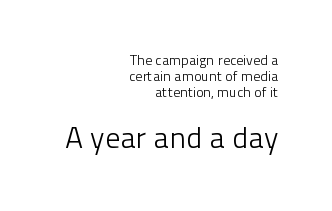
{"serif": "no", "italic": "no", "bold": "no", "weight": "light", "width": "normal", "stroke_contrast": "low", "x_height": "medium", "monospaced": "no", "underline": "no", "align": "right", "line_spacing": "tight", "line_spacing_ratio": 1.13, "letter_spacing": "normal", "letter_spacing_em": 0.0, "larger_block": "second", "size_ratio": 2.14, "glyph_px": 30}
